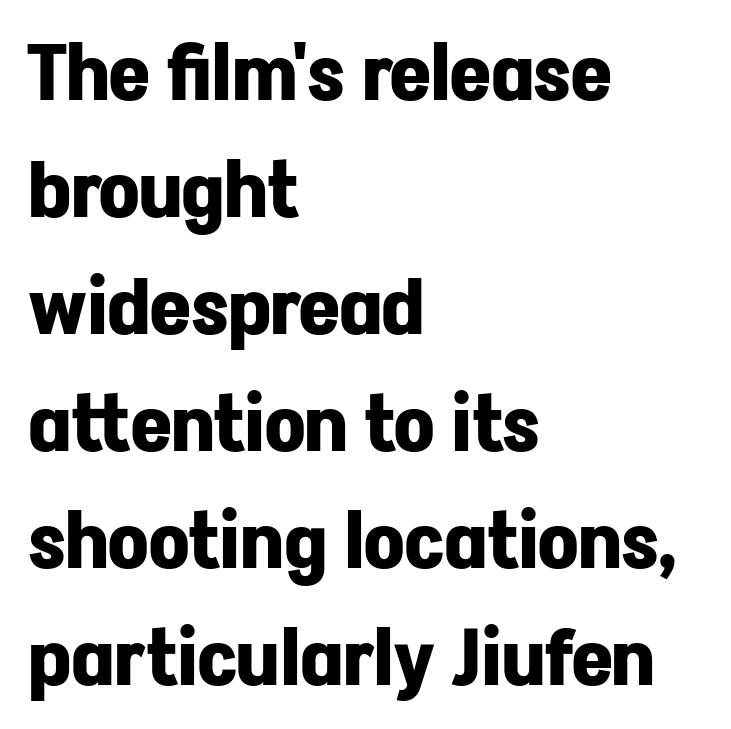
Q: Is the text bold? A: Yes.
Q: Is the text italic (slanted)? A: No, it is upright.
Q: Is the typeface a serif or a sans-serif typeface? A: Sans-serif.
Q: Is the text underlined? A: No.
Q: How is the paragraph aligned? A: Left-aligned.
Q: Is the spacing between letters normal or unusually wide? A: Normal.
Q: Is the spacing between lines tight, normal or loose? A: Normal.
Q: Width (condensed, normal, or wide)? A: Normal.
Q: Stroke contrast? A: Low.
Q: x-height? A: Medium.
Q: Monospaced? A: No.
